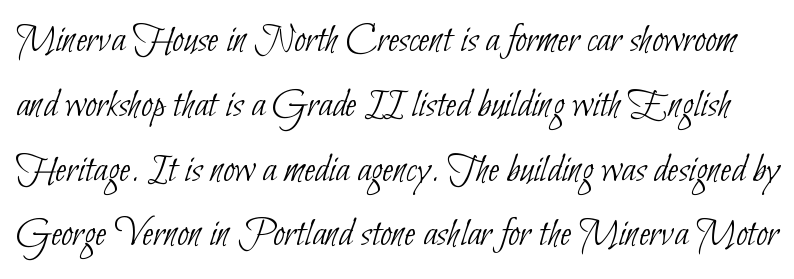
Q: Is the text bold? A: No.
Q: Is the typeface a serif or a sans-serif typeface? A: Sans-serif.
Q: Is the text underlined? A: No.
Q: Is the spacing between letters normal or unusually wide? A: Normal.
Q: Is the spacing between lines tight, normal or loose? A: Normal.
Q: Width (condensed, normal, or wide)? A: Condensed.
Q: Stroke contrast? A: Low.
Q: x-height? A: Small.
Q: Monospaced? A: No.
